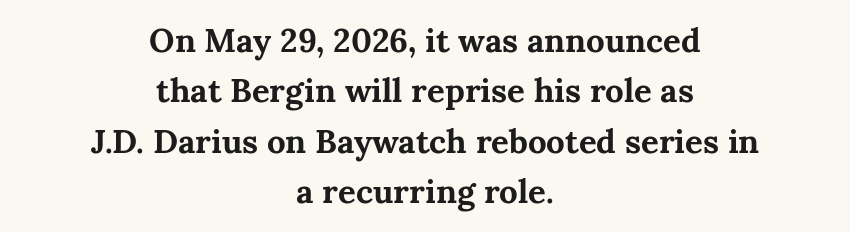
Q: Is the text bold? A: Yes.
Q: Is the text italic (slanted)? A: No, it is upright.
Q: Is the typeface a serif or a sans-serif typeface? A: Serif.
Q: Is the text underlined? A: No.
Q: How is the paragraph aligned? A: Centered.
Q: Is the spacing between letters normal or unusually wide? A: Normal.
Q: Is the spacing between lines tight, normal or loose? A: Normal.
Q: Width (condensed, normal, or wide)? A: Normal.
Q: Stroke contrast? A: Medium.
Q: x-height? A: Medium.
Q: Monospaced? A: No.
